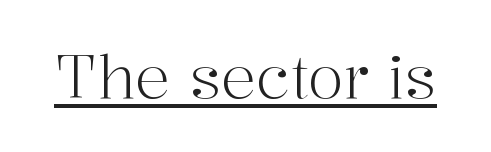
The image shows 59 px light serif type, upright; set normal letter spacing, underlined; high stroke contrast and a medium x-height.
